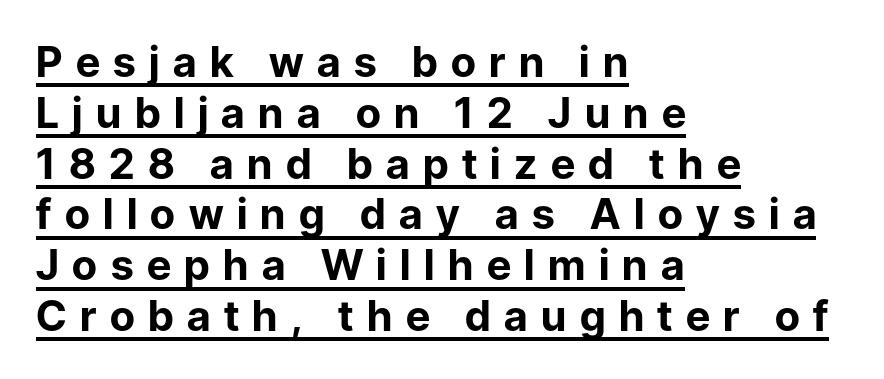
{"serif": "no", "italic": "no", "bold": "yes", "weight": "bold", "width": "normal", "stroke_contrast": "low", "x_height": "medium", "monospaced": "no", "underline": "yes", "align": "left", "line_spacing_ratio": 1.21, "letter_spacing": "wide", "letter_spacing_em": 0.32, "glyph_px": 42}
